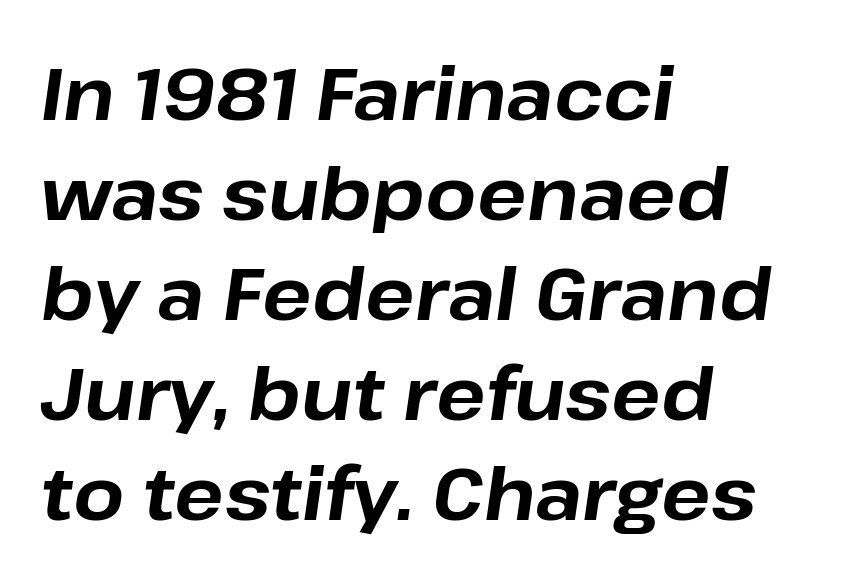
Q: Is the text bold? A: Yes.
Q: Is the text italic (slanted)? A: Yes, it leans right by about 8 degrees.
Q: Is the text underlined? A: No.
Q: How is the paragraph aligned? A: Left-aligned.
Q: Is the spacing between letters normal or unusually wide? A: Normal.
Q: Is the spacing between lines tight, normal or loose? A: Normal.
Q: Width (condensed, normal, or wide)? A: Normal.
Q: Stroke contrast? A: Low.
Q: x-height? A: Medium.
Q: Monospaced? A: No.
